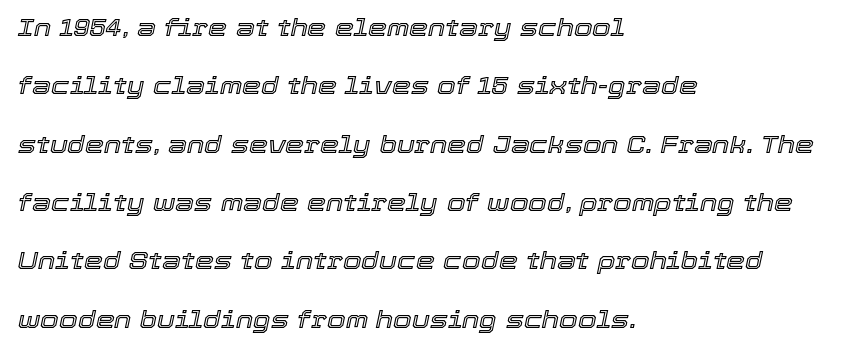
{"italic": "yes", "lean": "right", "slant_degrees": 12, "underline": "no", "align": "left", "line_spacing": "loose", "line_spacing_ratio": 2.43, "letter_spacing": "normal", "letter_spacing_em": 0.0, "glyph_px": 24}
